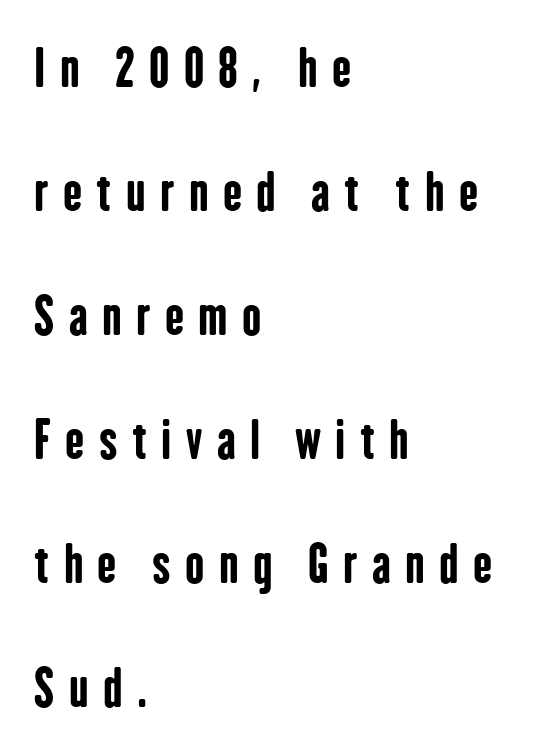
{"serif": "no", "italic": "no", "bold": "yes", "weight": "bold", "width": "condensed", "stroke_contrast": "low", "x_height": "medium", "monospaced": "no", "underline": "no", "align": "left", "line_spacing": "loose", "line_spacing_ratio": 2.43, "letter_spacing": "wide", "letter_spacing_em": 0.28, "glyph_px": 51}
